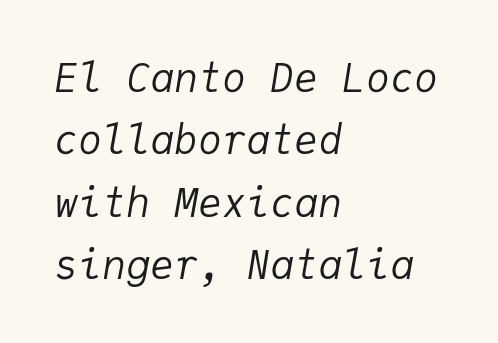
The type is set solid horizontally, with unmodified tracking. It's the slanting kind of type. Vertically, the passage feels balanced, rows spaced as you'd expect. Think of a typewriter: that constant character pitch is what you see here.
